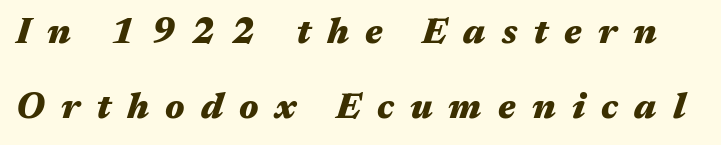
An italicized treatment has been applied to the whole sample. Leading is clearly above the norm, producing a sparse column. The rendering uses natural spacing where letterforms have individual widths. These lines carry a lot of weight — the face is fully bold.
